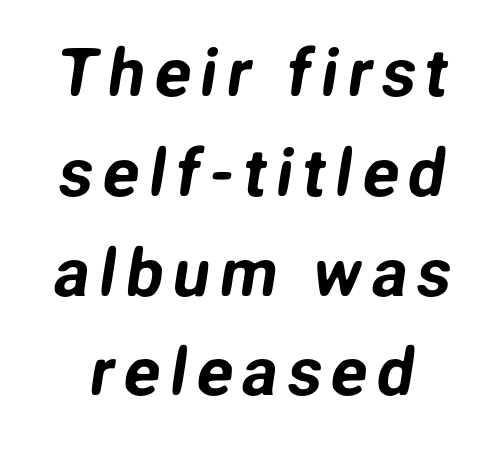
{"serif": "no", "width": "normal", "stroke_contrast": "low", "x_height": "medium", "monospaced": "no", "underline": "no", "line_spacing": "normal", "line_spacing_ratio": 1.49, "glyph_px": 67}
